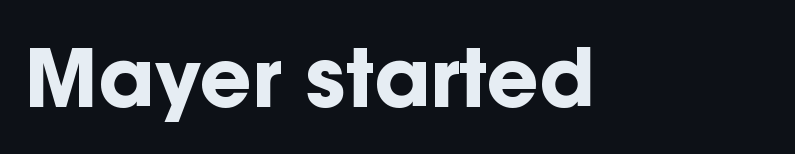
Classification — sans serif. The typesetting leans heavy: a genuine bold. The specimen omits any rule beneath the text block's lines. Here the designer chose a conventional face with non-uniform glyph widths.
